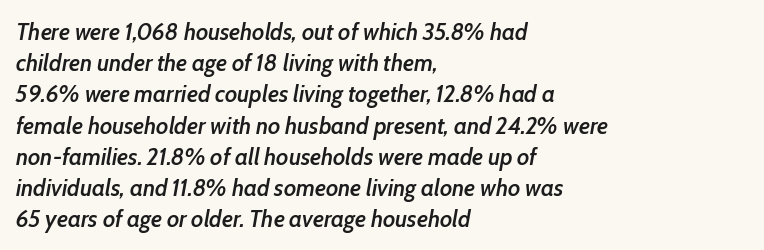
The image shows 24 px text type, italic (leaning right); set left-aligned, normal line spacing (1.3x), normal letter spacing, not underlined.
